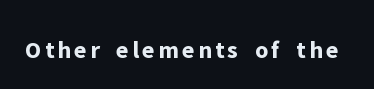
Q: Is the text bold? A: Yes.
Q: Is the text italic (slanted)? A: No, it is upright.
Q: Is the text underlined? A: No.
